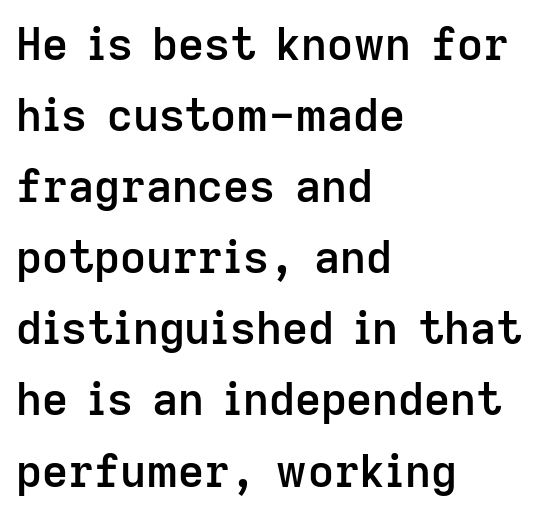
The gaps between neighbouring characters are ordinary and unremarkable. Clear beneath every line of the passage. The face used here is proportionally spaced, like ordinary book or web type. Is the block centered? No — it sits flush against the left margin. Evenly set lines give the paragraph a standard silhouette. Does the type have serifs? No, each stem ends abruptly.
